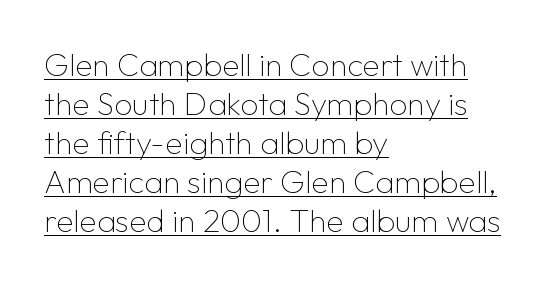
Glyph-to-glyph distance matches everyday printed text. The weight tops out at a normal text grade. Notice how the passage keeps a crisp vertical edge on the left only. The designer went with a sans here, leaving each stem footless.
